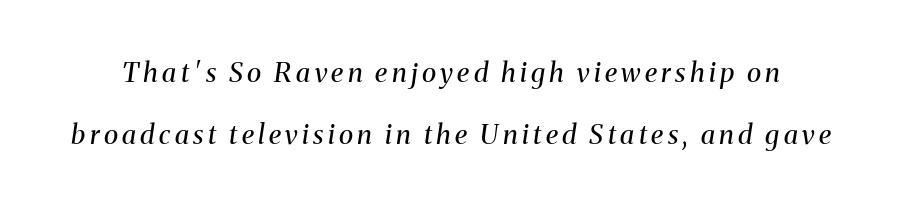
The image shows 27 px text type, italic (leaning right); set loose line spacing (2.28x), not underlined.
